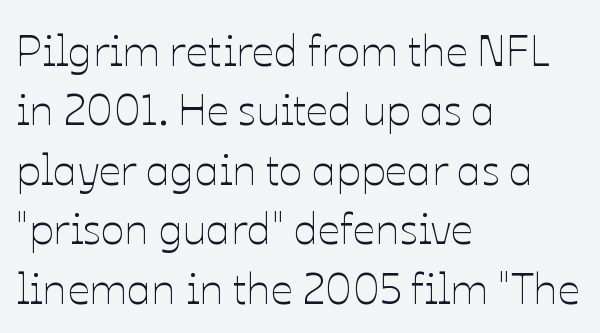
{"italic": "no", "bold": "no", "weight": "thin", "width": "normal", "stroke_contrast": "low", "x_height": "medium", "monospaced": "no", "underline": "no", "align": "left", "line_spacing": "normal", "line_spacing_ratio": 1.35, "letter_spacing": "normal", "letter_spacing_em": 0.0, "glyph_px": 44}
